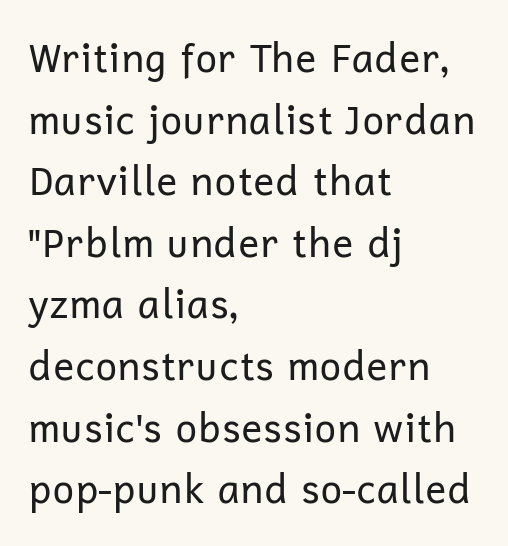
The image shows 39 px regular-weight sans-serif type, upright; set left-aligned, normal line spacing (1.58x), normal letter spacing, not underlined; low stroke contrast and a medium x-height.
